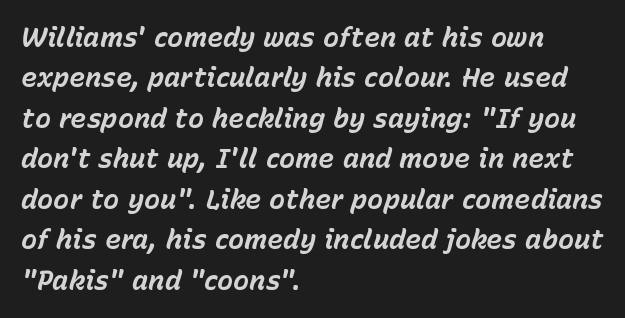
The image shows 27 px bold type, italic (leaning right); set left-aligned, normal line spacing (1.5x), normal letter spacing, not underlined.
